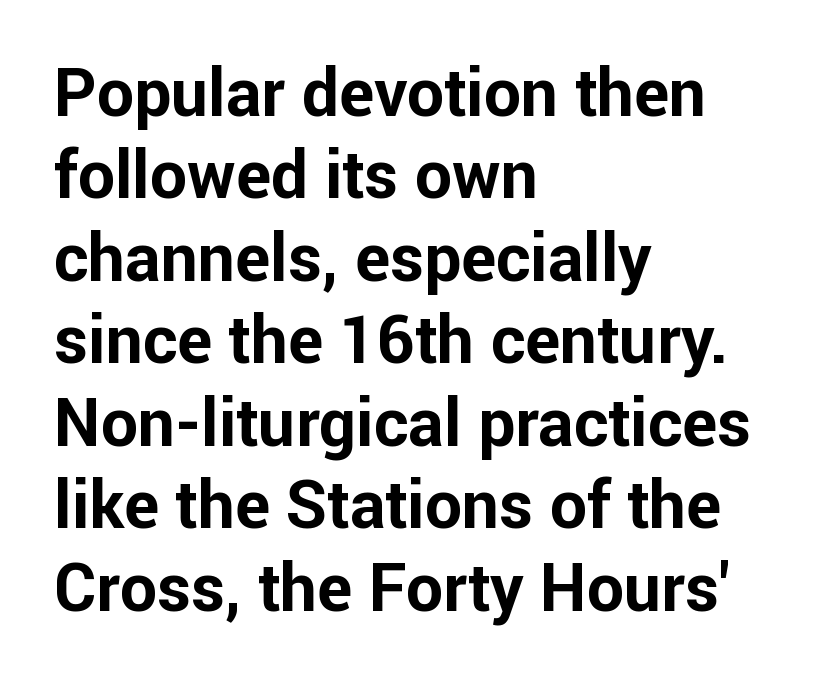
{"serif": "no", "italic": "no", "bold": "yes", "weight": "bold", "width": "normal", "stroke_contrast": "low", "x_height": "medium", "monospaced": "no", "underline": "no", "align": "left", "line_spacing": "normal", "line_spacing_ratio": 1.25, "letter_spacing": "normal", "letter_spacing_em": 0.0, "glyph_px": 66}
